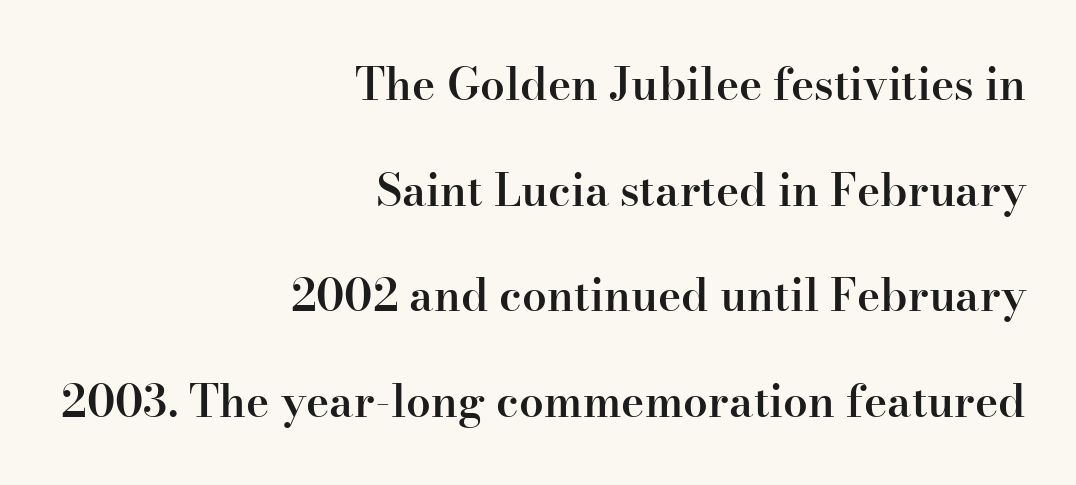
{"serif": "yes", "italic": "no", "bold": "semi", "weight": "semibold", "width": "normal", "stroke_contrast": "high", "x_height": "small", "monospaced": "no", "underline": "no", "align": "right", "line_spacing": "loose", "line_spacing_ratio": 2.4, "letter_spacing": "normal", "letter_spacing_em": 0.0, "glyph_px": 44}
